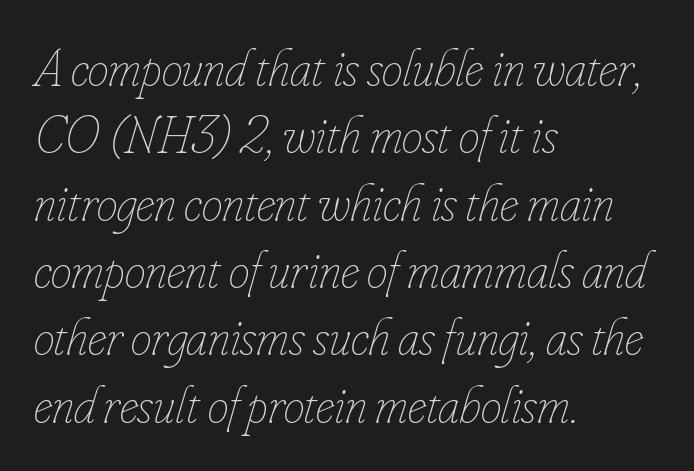
The image shows 53 px thin, condensed type, italic (leaning right); set left-aligned, normal line spacing (1.27x), normal letter spacing, not underlined; low stroke contrast and a small x-height.
